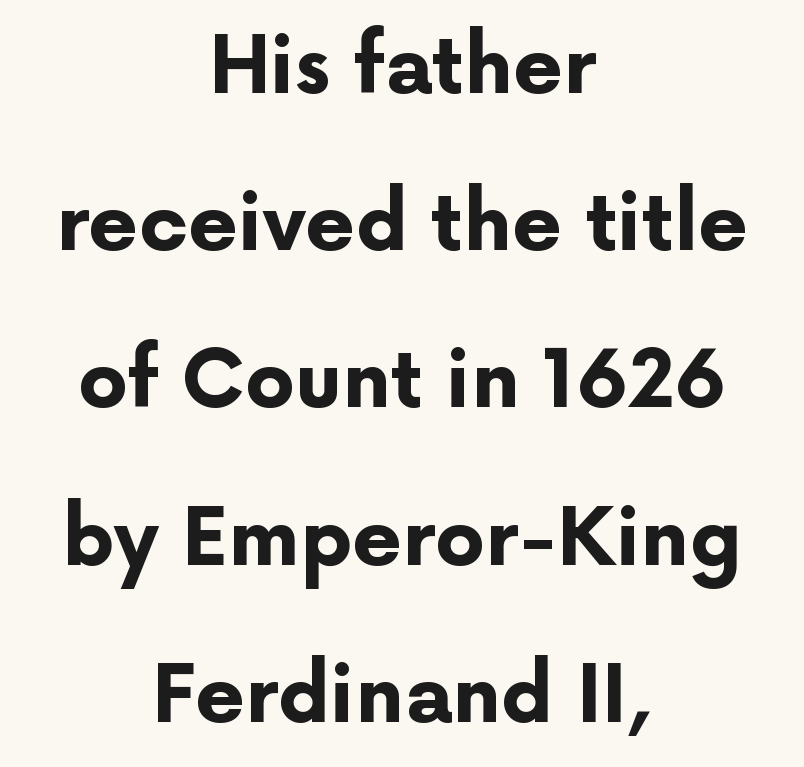
The image shows 79 px bold sans-serif type, upright; set centered, loose line spacing (1.99x), normal letter spacing, not underlined; low stroke contrast and a medium x-height.
